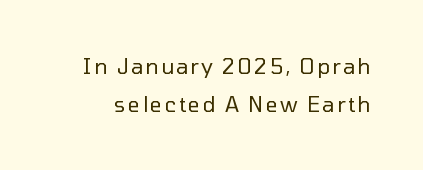
Q: Is the text bold? A: No.
Q: Is the text italic (slanted)? A: No, it is upright.
Q: Is the text underlined? A: No.
